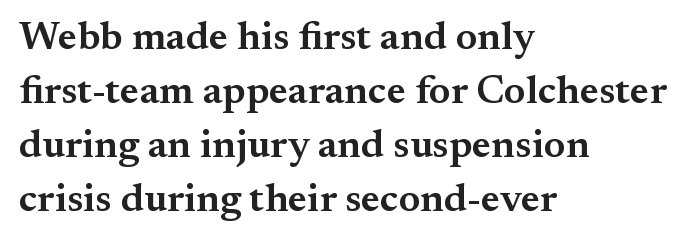
Q: Is the text bold? A: Semi-bold.
Q: Is the text italic (slanted)? A: No, it is upright.
Q: Is the typeface a serif or a sans-serif typeface? A: Serif.
Q: Is the text underlined? A: No.
Q: How is the paragraph aligned? A: Left-aligned.
Q: Is the spacing between letters normal or unusually wide? A: Normal.
Q: Is the spacing between lines tight, normal or loose? A: Normal.
Q: Width (condensed, normal, or wide)? A: Normal.
Q: Stroke contrast? A: Medium.
Q: x-height? A: Small.
Q: Monospaced? A: No.
